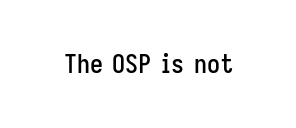
The image shows 26 px text type, upright; set normal letter spacing, not underlined.
